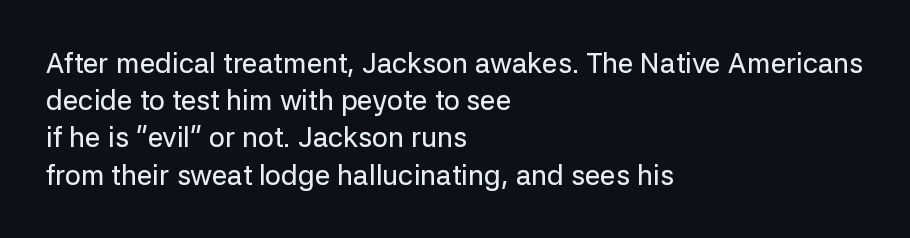
{"serif": "no", "italic": "no", "width": "normal", "stroke_contrast": "low", "x_height": "medium", "monospaced": "no", "underline": "no", "align": "left", "line_spacing": "normal", "line_spacing_ratio": 1.33, "letter_spacing": "normal", "letter_spacing_em": 0.0, "glyph_px": 28}
